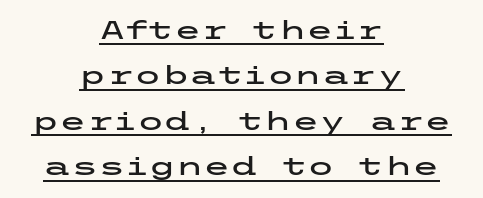
The image shows 25 px text type, upright; set centered, line spacing 1.82x, normal letter spacing, underlined.
